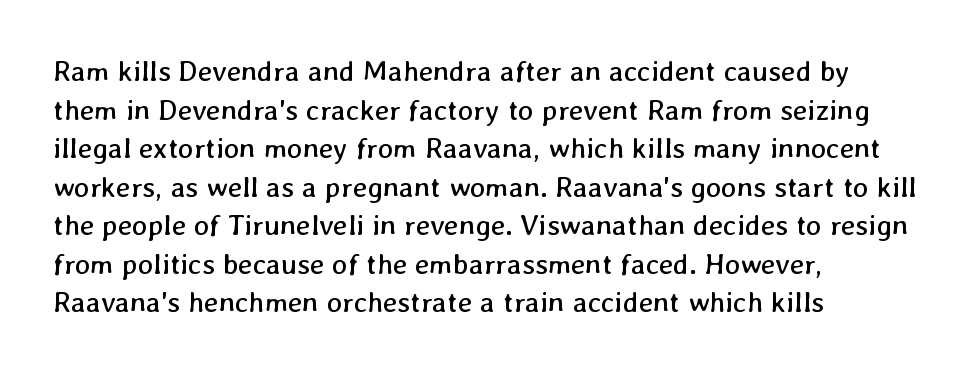
Q: Is the text bold? A: No.
Q: Is the text underlined? A: No.
Q: How is the paragraph aligned? A: Left-aligned.
Q: Is the spacing between letters normal or unusually wide? A: Normal.
Q: Is the spacing between lines tight, normal or loose? A: Normal.
Q: Width (condensed, normal, or wide)? A: Normal.
Q: Stroke contrast? A: Low.
Q: x-height? A: Medium.
Q: Monospaced? A: No.
